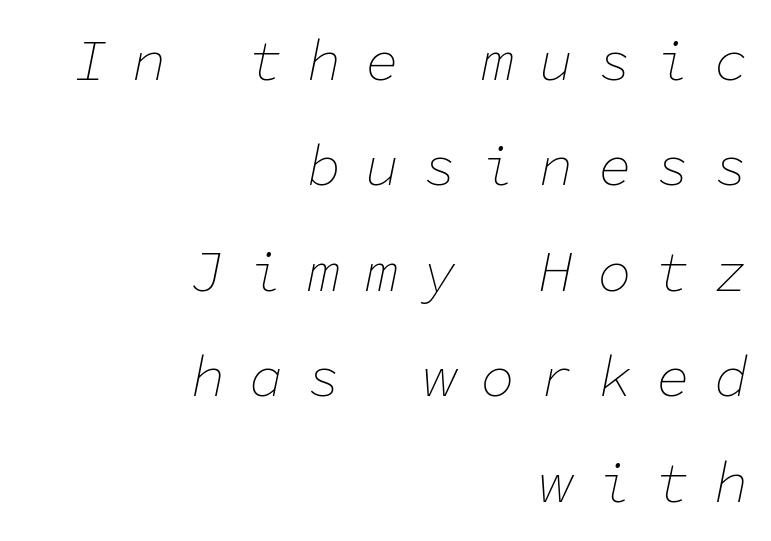
Q: Is the text bold? A: No.
Q: Is the text italic (slanted)? A: Yes, it leans right by about 11 degrees.
Q: Is the text underlined? A: No.
Q: How is the paragraph aligned? A: Right-aligned.
Q: Is the spacing between letters normal or unusually wide? A: Unusually wide.
Q: Width (condensed, normal, or wide)? A: Normal.
Q: Stroke contrast? A: Low.
Q: x-height? A: Medium.
Q: Monospaced? A: Yes.
